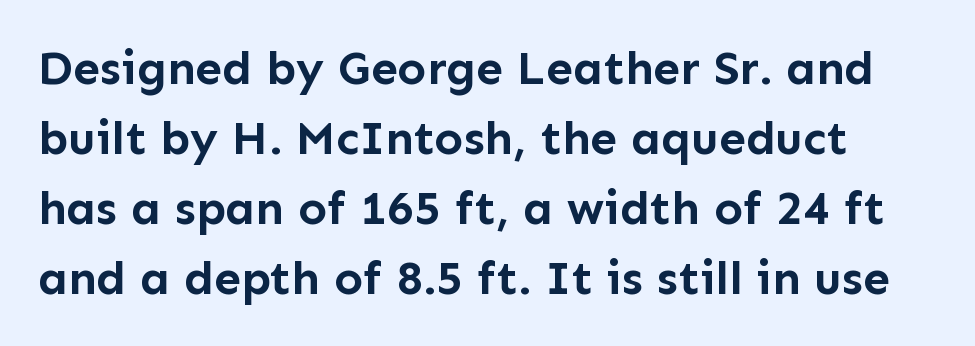
The image shows 48 px semibold sans-serif type, upright; set normal line spacing (1.46x), normal letter spacing, not underlined; low stroke contrast and a medium x-height.
